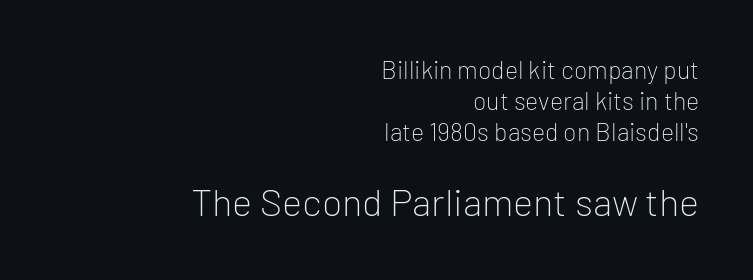
{"serif": "no", "italic": "no", "bold": "no", "weight": "light", "width": "normal", "stroke_contrast": "low", "x_height": "medium", "monospaced": "no", "underline": "no", "align": "right", "line_spacing": "normal", "line_spacing_ratio": 1.25, "letter_spacing": "normal", "letter_spacing_em": 0.0, "larger_block": "second", "size_ratio": 1.52, "glyph_px": 38}
